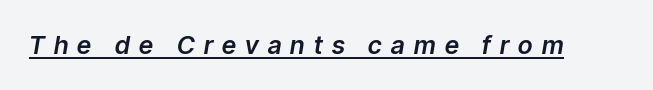
You could only call the tracking loose — the letters float apart. Characters are canted at an angle relative to the baseline's perpendicular. The face used here appears with an underline applied.
